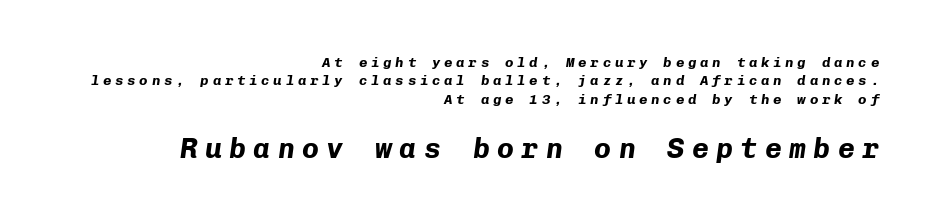
Q: Is the text bold? A: Yes.
Q: Is the text italic (slanted)? A: Yes, it leans right by about 8 degrees.
Q: Is the text underlined? A: No.
Q: How is the paragraph aligned? A: Right-aligned.
Q: Is the spacing between letters normal or unusually wide? A: Unusually wide.
Q: Is the spacing between lines tight, normal or loose? A: Normal.
Q: Which block of text is set in a larger size, the first (top) or the second (bottom)? A: The second (bottom) one.
Q: Width (condensed, normal, or wide)? A: Normal.
Q: Stroke contrast? A: Low.
Q: x-height? A: Medium.
Q: Monospaced? A: Yes.
